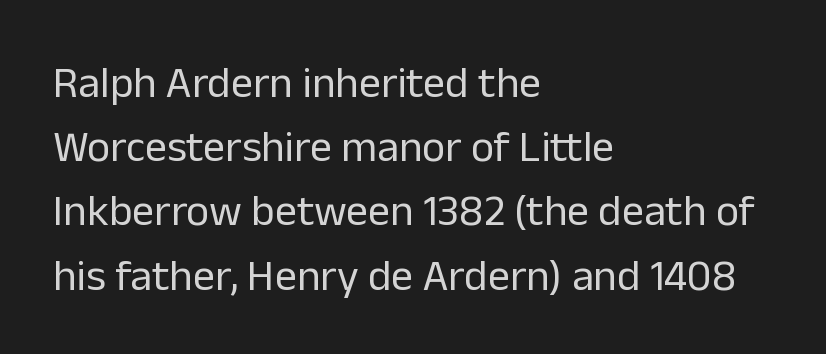
Is the type heavy? It reads as light-to-regular instead. Clear beneath every line of the passage. Caption: standard tracking, unaltered. The letters stand upright; this is a roman face.
